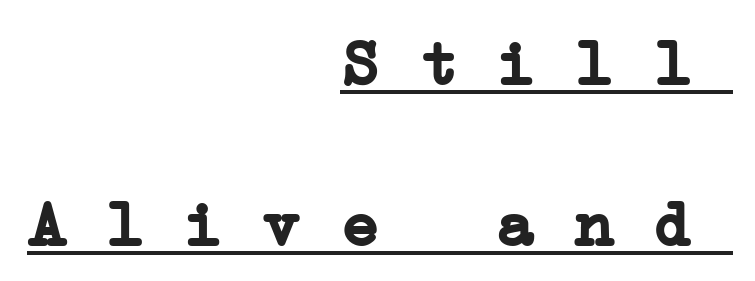
The image shows 65 px semibold, wide serif type, monospaced; set right-aligned, loose line spacing (2.47x), normal letter spacing, underlined; low stroke contrast and a medium x-height.
